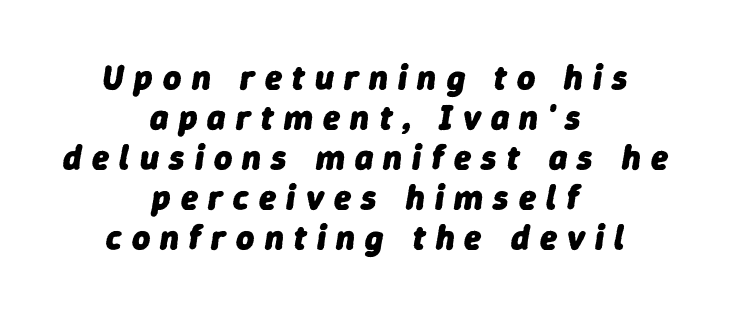
The image shows 35 px heavy type, italic (leaning right); set centered, tight line spacing (1.14x), unusually wide letter spacing (+0.29 em), not underlined; low stroke contrast and a medium x-height.
